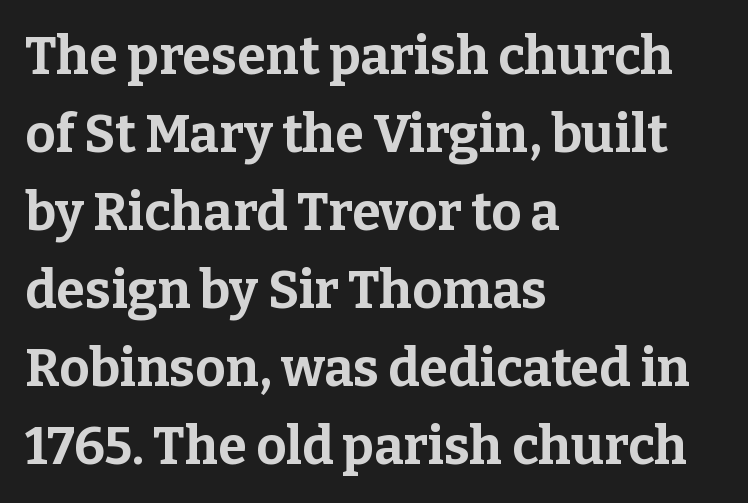
The image shows 52 px bold serif type, upright; set left-aligned, normal line spacing (1.5x), normal letter spacing, not underlined; low stroke contrast and a medium x-height.
